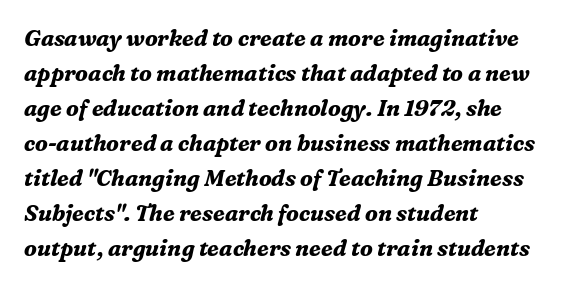
Q: Is the text bold? A: Yes.
Q: Is the text italic (slanted)? A: Yes, it leans right by about 16 degrees.
Q: Is the text underlined? A: No.
Q: How is the paragraph aligned? A: Left-aligned.
Q: Is the spacing between letters normal or unusually wide? A: Normal.
Q: Is the spacing between lines tight, normal or loose? A: Normal.
